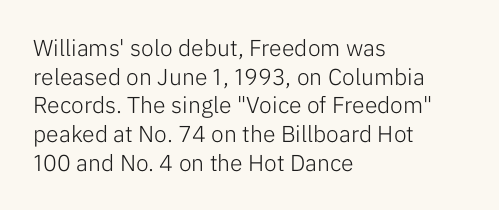
Q: Is the text bold? A: No.
Q: Is the text italic (slanted)? A: No, it is upright.
Q: Is the text underlined? A: No.
Q: How is the paragraph aligned? A: Left-aligned.
Q: Is the spacing between letters normal or unusually wide? A: Normal.
Q: Is the spacing between lines tight, normal or loose? A: Normal.
